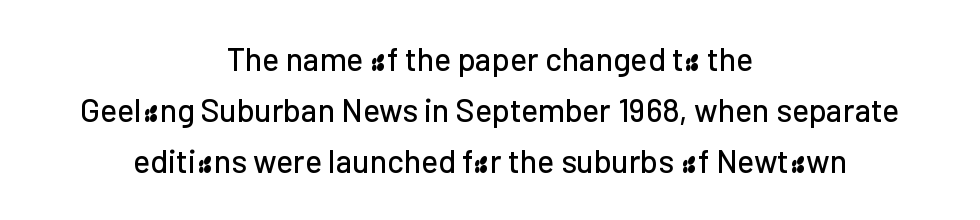
{"serif": "no", "italic": "no", "width": "normal", "stroke_contrast": "low", "x_height": "medium", "monospaced": "no", "underline": "no", "align": "center", "line_spacing": "normal", "line_spacing_ratio": 1.6, "letter_spacing": "normal", "letter_spacing_em": 0.0, "glyph_px": 32}
